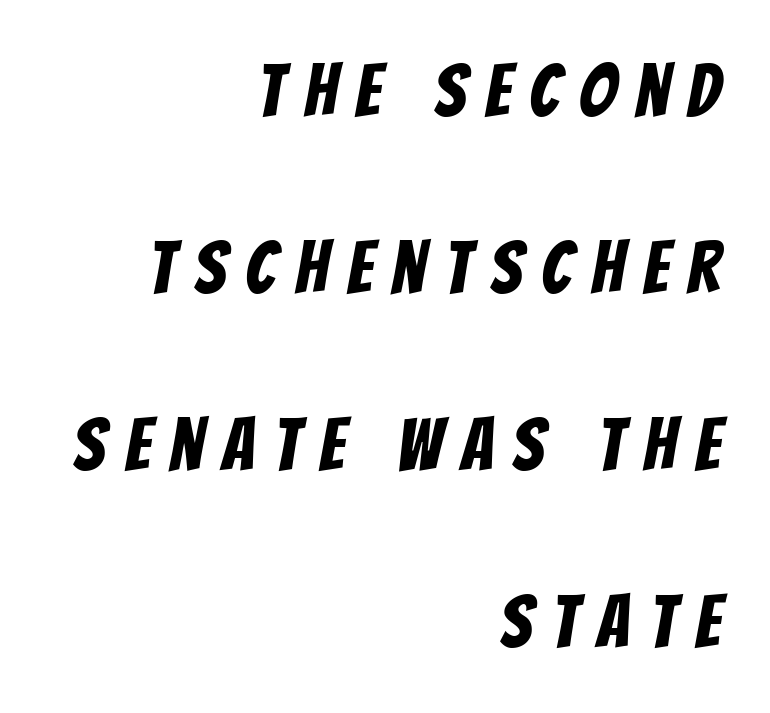
The image shows 74 px condensed sans-serif type; set right-aligned, loose line spacing (2.39x), unusually wide letter spacing (+0.26 em), not underlined; low stroke contrast and a large x-height.
